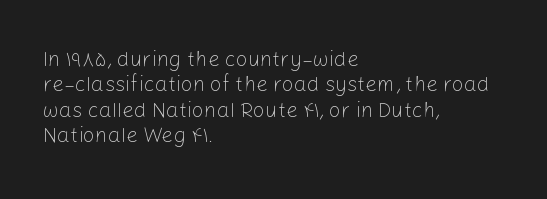
Q: Is the text bold? A: No.
Q: Is the text italic (slanted)? A: No, it is upright.
Q: Is the text underlined? A: No.
Q: How is the paragraph aligned? A: Left-aligned.
Q: Is the spacing between letters normal or unusually wide? A: Normal.
